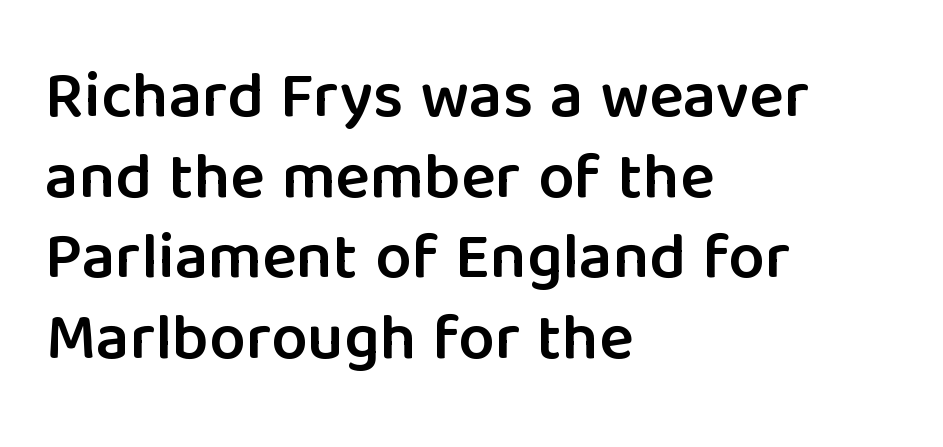
The type is set solid horizontally, with unmodified tracking. This is the in-between weight designers call semibold or demi. Think of a printed novel: that variable character pitch is what you see here. Teacher's note: observe the even left margin — that is flush-left alignment. This is roman type, the default non-slanted kind. Examine the stroke ends and you'll find no serifs.
